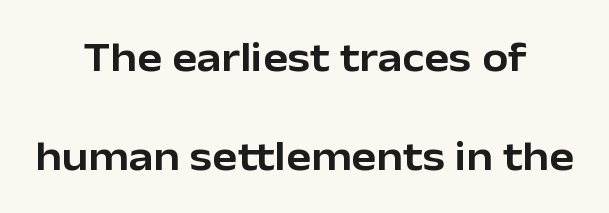
{"serif": "no", "italic": "no", "width": "normal", "stroke_contrast": "low", "x_height": "medium", "monospaced": "no", "underline": "no", "align": "center", "line_spacing": "loose", "line_spacing_ratio": 2.36, "letter_spacing": "normal", "letter_spacing_em": 0.0, "glyph_px": 42}
